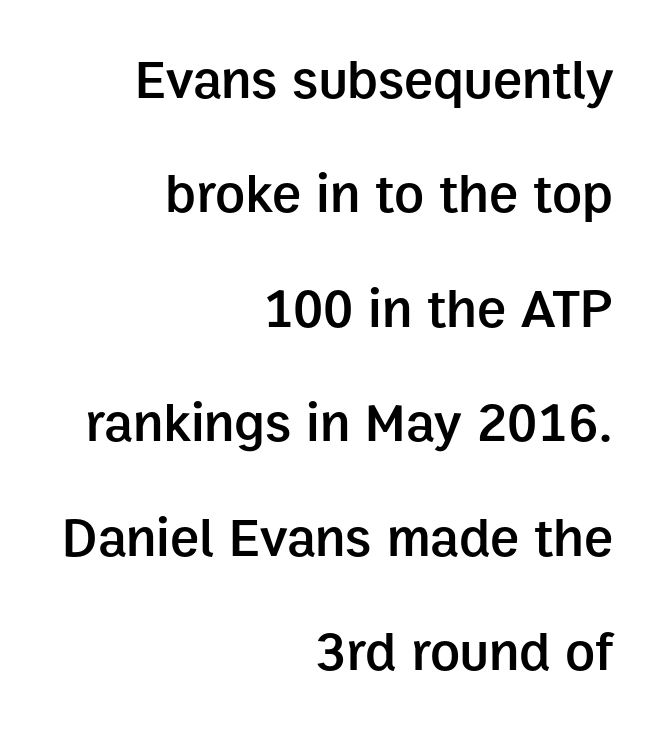
{"serif": "no", "italic": "no", "bold": "semi", "weight": "semibold", "width": "normal", "stroke_contrast": "low", "x_height": "medium", "monospaced": "no", "underline": "no", "align": "right", "line_spacing": "loose", "line_spacing_ratio": 2.08, "letter_spacing": "normal", "letter_spacing_em": 0.0, "glyph_px": 55}
